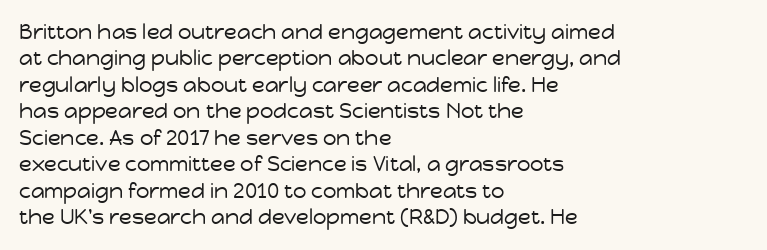
The rendering uses a moderate line-height, typical for paragraphs. Only glyphs here, with clear space below each row. The passage is arranged the way most books set body copy — flush left. Spacing between characters is what you'd get straight out of the box.
